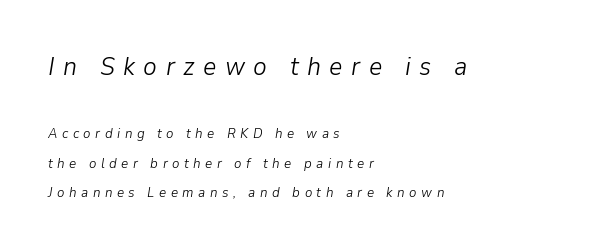
Q: Is the text bold? A: No.
Q: Is the text italic (slanted)? A: Yes, it leans right by about 9 degrees.
Q: Is the text underlined? A: No.
Q: How is the paragraph aligned? A: Left-aligned.
Q: Is the spacing between letters normal or unusually wide? A: Unusually wide.
Q: Is the spacing between lines tight, normal or loose? A: Loose.
Q: Which block of text is set in a larger size, the first (top) or the second (bottom)? A: The first (top) one.
